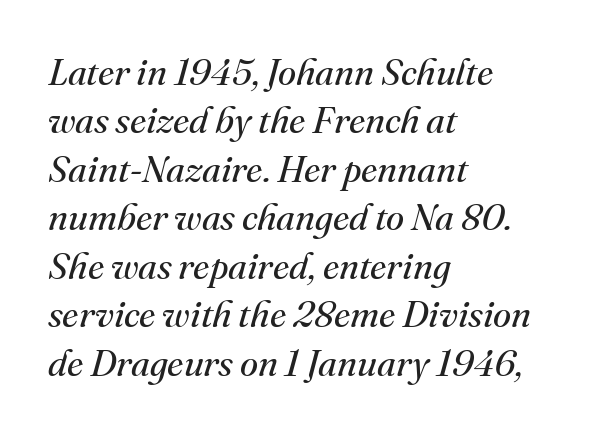
{"serif": "yes", "italic": "yes", "lean": "right", "slant_degrees": 16, "bold": "no", "weight": "regular", "width": "normal", "stroke_contrast": "medium", "x_height": "small", "monospaced": "no", "underline": "no", "align": "left", "line_spacing": "normal", "line_spacing_ratio": 1.31, "letter_spacing": "normal", "letter_spacing_em": 0.0, "glyph_px": 37}
